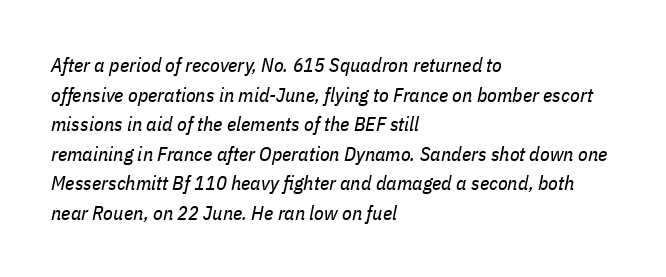
{"italic": "yes", "lean": "right", "slant_degrees": 11, "bold": "no", "underline": "no", "align": "left", "line_spacing": "normal", "line_spacing_ratio": 1.48, "letter_spacing": "normal", "letter_spacing_em": 0.0, "glyph_px": 20}
